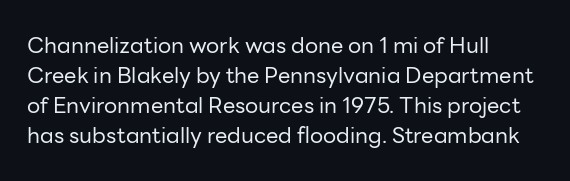
The letterforms sit shoulder to shoulder at normal distance. The space directly below the letters is spotless. Counters stay open thanks to moderate or lighter strokes. The vertical gap from one line to the next is medium. Ascenders rise straight up at ninety degrees. The ragged edge is on the right, which tells us the setting is flush left.
